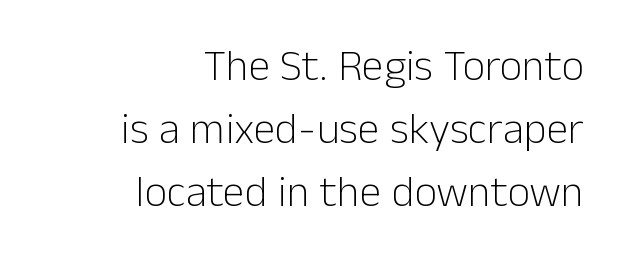
Leading matches the norm, producing a regular column. The rendering uses natural spacing where letterforms have individual widths. The specimen omits any rule beneath the text block's lines. The rendering anchors every line to the right-hand side. To sum up the face: it is a sans, with no serifs.
